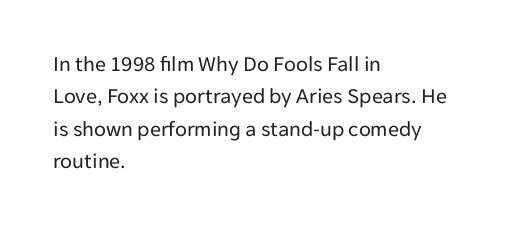
Q: Is the text bold? A: No.
Q: Is the text italic (slanted)? A: No, it is upright.
Q: Is the text underlined? A: No.
Q: How is the paragraph aligned? A: Left-aligned.
Q: Is the spacing between letters normal or unusually wide? A: Normal.
Q: Is the spacing between lines tight, normal or loose? A: Normal.
